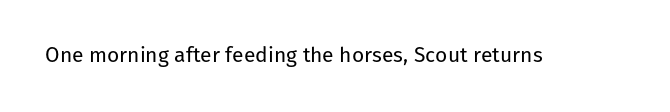
{"italic": "no", "bold": "no", "underline": "no", "letter_spacing": "normal", "letter_spacing_em": 0.0, "glyph_px": 21}
